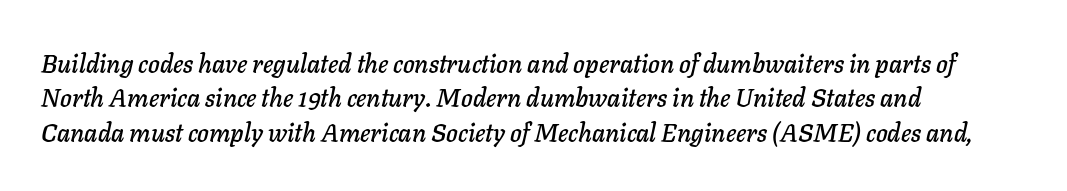
Q: Is the text italic (slanted)? A: Yes, it leans right by about 11 degrees.
Q: Is the text underlined? A: No.
Q: How is the paragraph aligned? A: Left-aligned.
Q: Is the spacing between letters normal or unusually wide? A: Normal.
Q: Is the spacing between lines tight, normal or loose? A: Normal.
